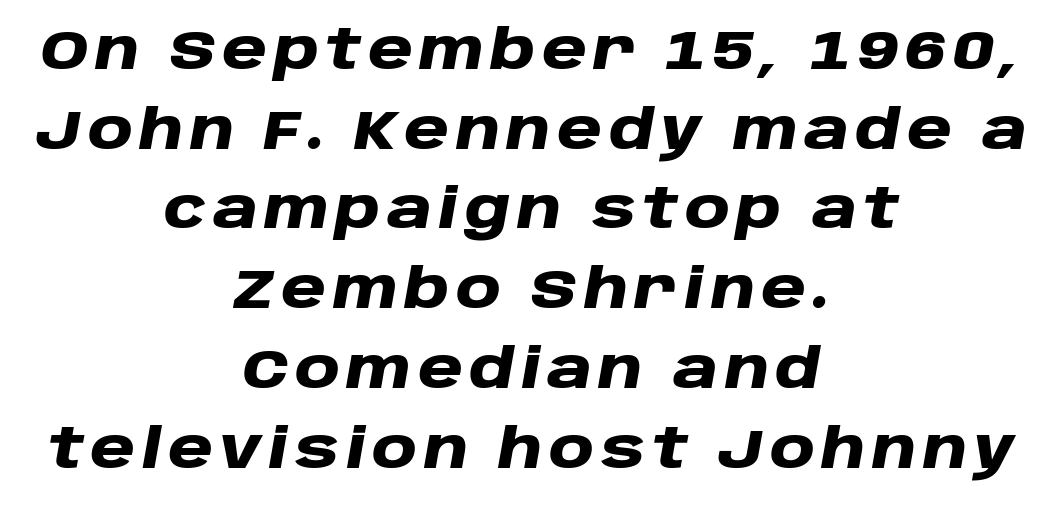
This sample has the flowing, uneven cadence of proportional lettering. Leftover space on each line is divided equally before and after the words. Posture: slanted. The typesetting leans heavy: a genuine bold. Anything drawn beneath the words? Only blank space. A normal amount of white space separates one row of letters from the next.
